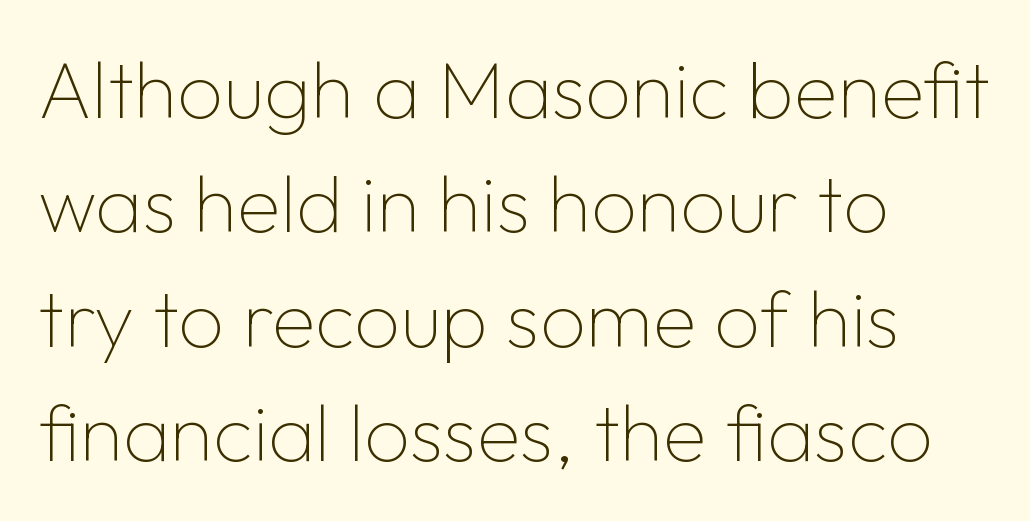
Think of a printed novel: that variable character pitch is what you see here. Letters have the restrained weight of plain body copy at most. The specimen omits any rule beneath the text block's lines. How would I describe the line gaps? Plain and ordinary.
